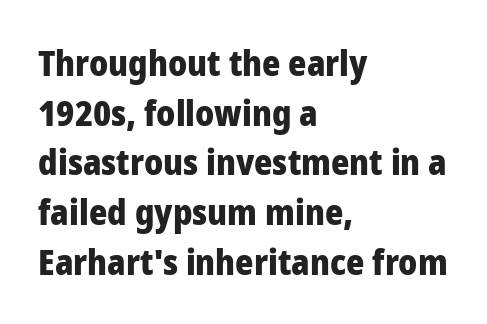
The image shows 35 px heavy sans-serif type, upright; set left-aligned, normal line spacing (1.42x), normal letter spacing, not underlined; low stroke contrast and a medium x-height.
